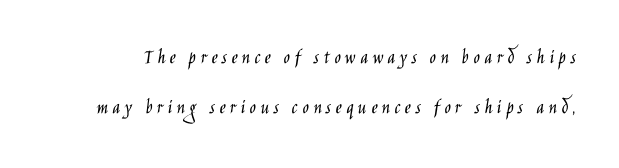
The image shows 21 px text type; set loose line spacing (2.36x), unusually wide letter spacing (+0.21 em), not underlined.
